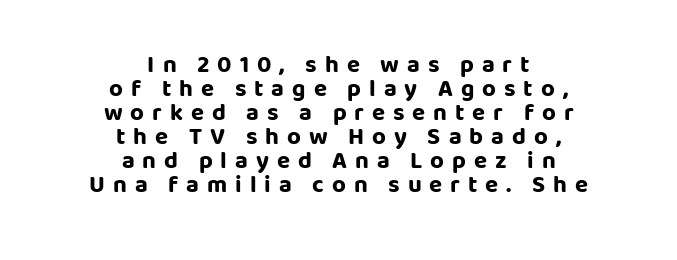
Q: Is the text bold? A: Yes.
Q: Is the text italic (slanted)? A: No, it is upright.
Q: Is the text underlined? A: No.
Q: How is the paragraph aligned? A: Centered.
Q: Is the spacing between letters normal or unusually wide? A: Unusually wide.
Q: Is the spacing between lines tight, normal or loose? A: Tight.
